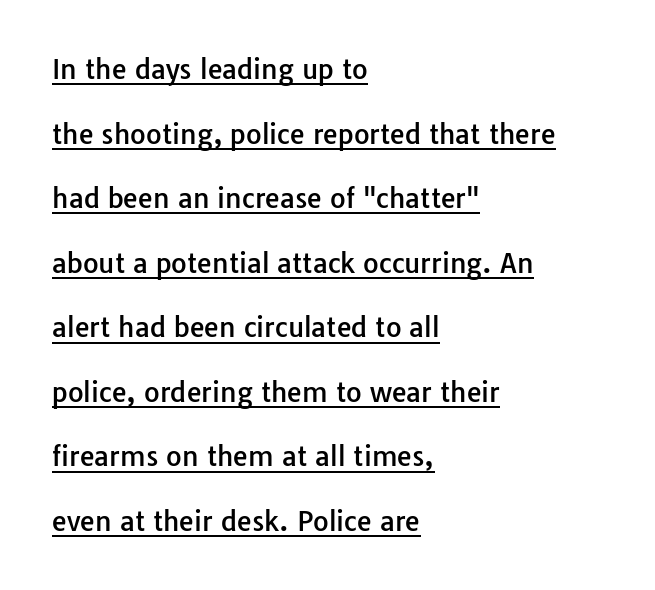
{"italic": "no", "underline": "yes", "align": "left", "line_spacing": "loose", "line_spacing_ratio": 2.39, "letter_spacing": "normal", "letter_spacing_em": 0.0, "glyph_px": 27}
